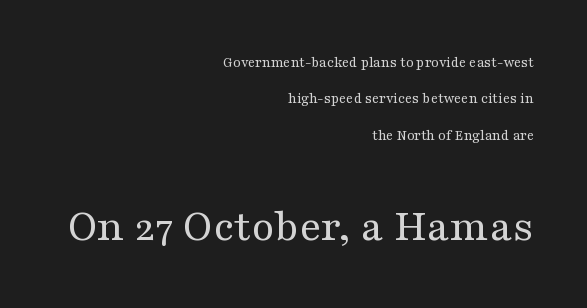
{"serif": "yes", "italic": "no", "bold": "no", "weight": "regular", "width": "wide", "stroke_contrast": "medium", "x_height": "medium", "monospaced": "no", "underline": "no", "align": "right", "line_spacing": "loose", "line_spacing_ratio": 2.42, "letter_spacing": "normal", "letter_spacing_em": 0.0, "larger_block": "second", "size_ratio": 3.07, "glyph_px": 46}
